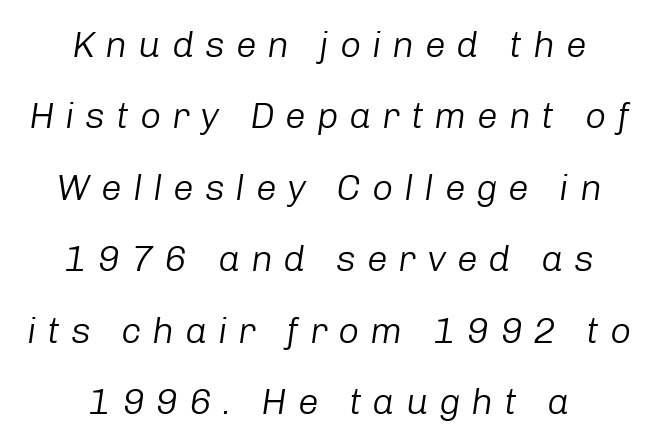
Is the type heavy? It reads as light-to-regular instead. No word sits above an underline. Baseline-to-baseline distance is far greater than the letter height. Horizontal alignment here is central, giving a formal, balanced look. Do the characters align in a grid? No, the font is proportional. This sample uses an oblique cut, with every glyph tilted off the vertical.
